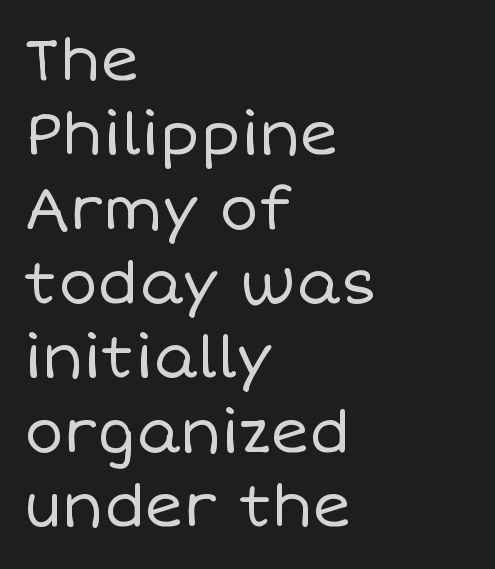
{"italic": "no", "bold": "no", "weight": "regular", "width": "normal", "stroke_contrast": "low", "x_height": "large", "monospaced": "no", "underline": "no", "align": "left", "line_spacing": "normal", "line_spacing_ratio": 1.26, "letter_spacing": "normal", "letter_spacing_em": 0.0, "glyph_px": 59}
